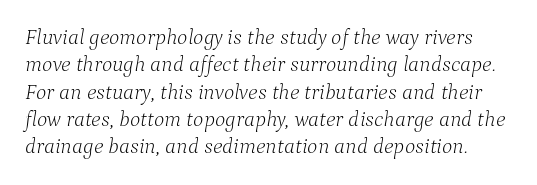
{"italic": "yes", "lean": "right", "slant_degrees": 9, "bold": "no", "underline": "no", "line_spacing_ratio": 1.24, "letter_spacing": "normal", "letter_spacing_em": 0.0, "glyph_px": 22}
